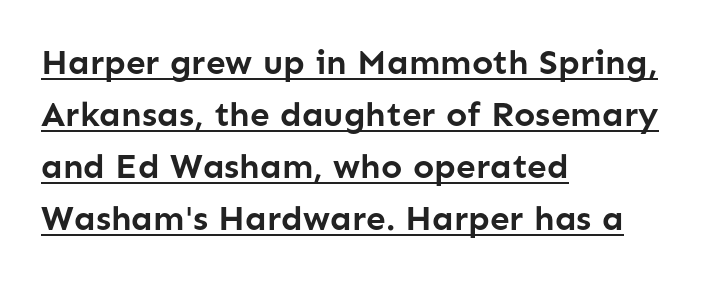
Q: Is the text bold? A: Yes.
Q: Is the text italic (slanted)? A: No, it is upright.
Q: Is the typeface a serif or a sans-serif typeface? A: Sans-serif.
Q: Is the text underlined? A: Yes.
Q: How is the paragraph aligned? A: Left-aligned.
Q: Is the spacing between letters normal or unusually wide? A: Normal.
Q: Is the spacing between lines tight, normal or loose? A: Normal.
Q: Width (condensed, normal, or wide)? A: Normal.
Q: Stroke contrast? A: Low.
Q: x-height? A: Medium.
Q: Monospaced? A: No.
